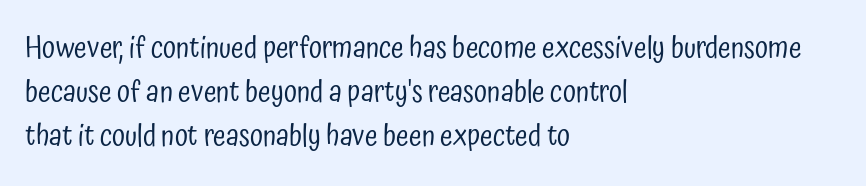
Proportional: the letters do not fall into vertical columns. Posture: upright roman. If you drew a ruler down the left edge, every line would touch it. The passage shown is not bold in any degree.
